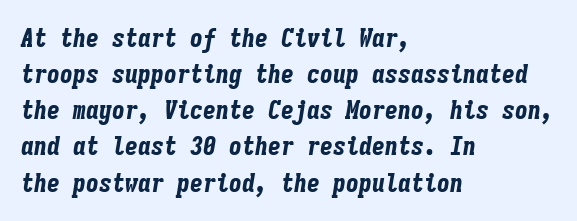
The image shows 26 px bold type, italic (leaning right); set left-aligned, normal line spacing (1.39x), normal letter spacing, not underlined.
